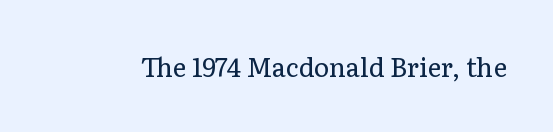
A roman cut, with each character standing at attention. Decoration check: the copy has no underline. The gaps between neighbouring characters are ordinary and unremarkable. Bold? No — there's no thickening of the strokes.
